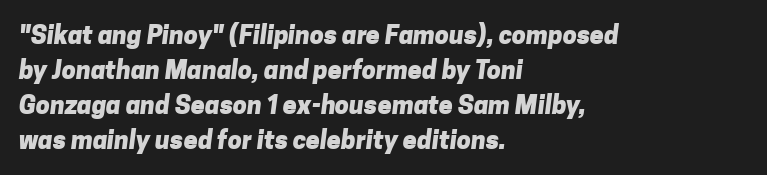
{"bold": "yes", "underline": "no", "align": "left", "line_spacing": "normal", "line_spacing_ratio": 1.4, "letter_spacing": "normal", "letter_spacing_em": 0.0, "glyph_px": 25}
